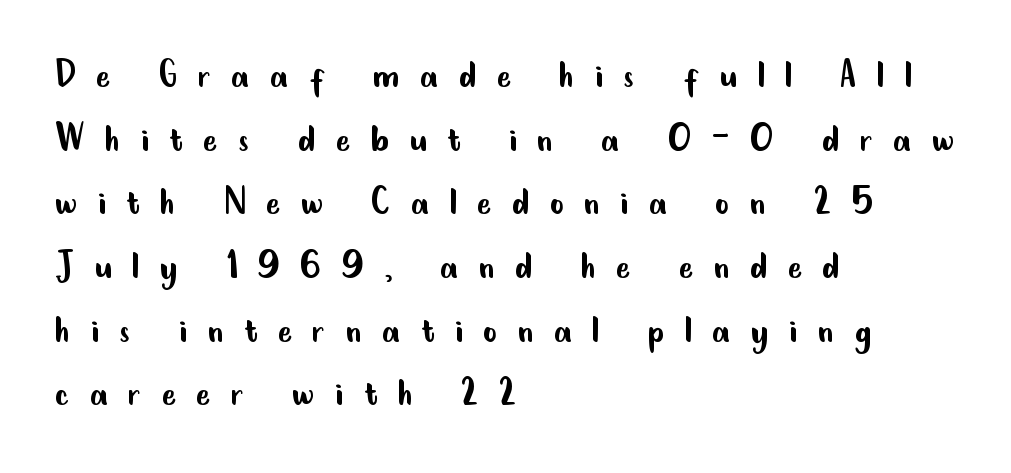
{"serif": "no", "italic": "no", "bold": "no", "weight": "regular", "width": "condensed", "stroke_contrast": "low", "x_height": "small", "monospaced": "no", "underline": "no", "align": "left", "line_spacing": "normal", "line_spacing_ratio": 1.48, "letter_spacing": "wide", "letter_spacing_em": 0.47, "glyph_px": 43}
